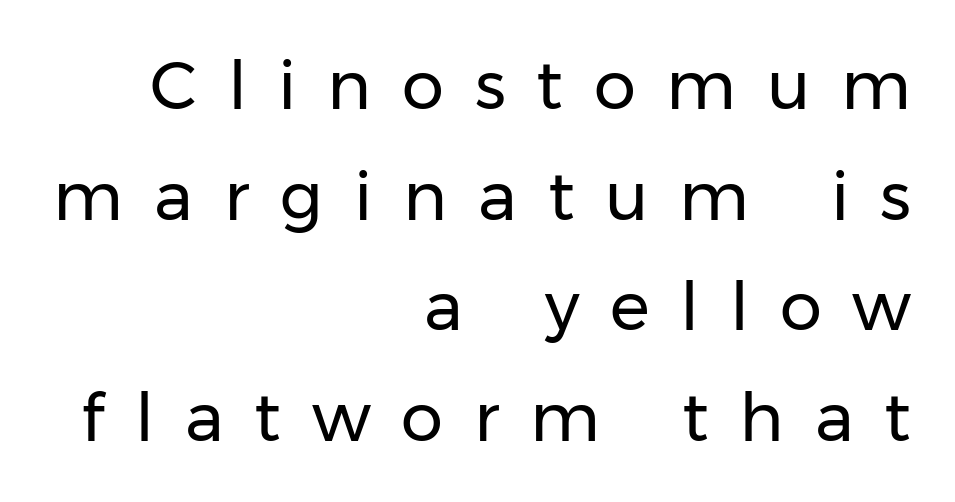
Q: Is the text bold? A: No.
Q: Is the text italic (slanted)? A: No, it is upright.
Q: Is the typeface a serif or a sans-serif typeface? A: Sans-serif.
Q: Is the text underlined? A: No.
Q: How is the paragraph aligned? A: Right-aligned.
Q: Is the spacing between letters normal or unusually wide? A: Unusually wide.
Q: Is the spacing between lines tight, normal or loose? A: Normal.
Q: Width (condensed, normal, or wide)? A: Normal.
Q: Stroke contrast? A: Low.
Q: x-height? A: Medium.
Q: Monospaced? A: No.
